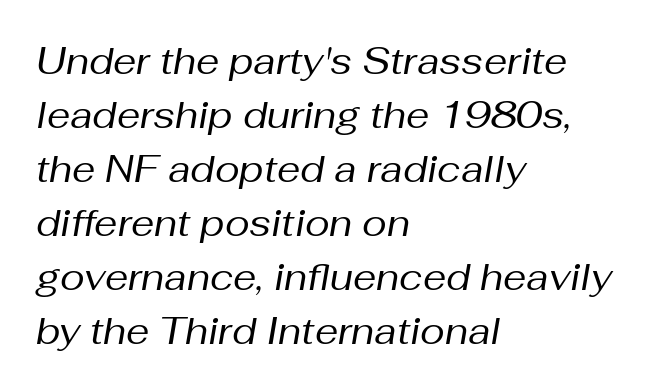
The image shows 37 px regular-weight type, italic (leaning right); set left-aligned, normal line spacing (1.46x), normal letter spacing, not underlined; medium stroke contrast and a medium x-height.
